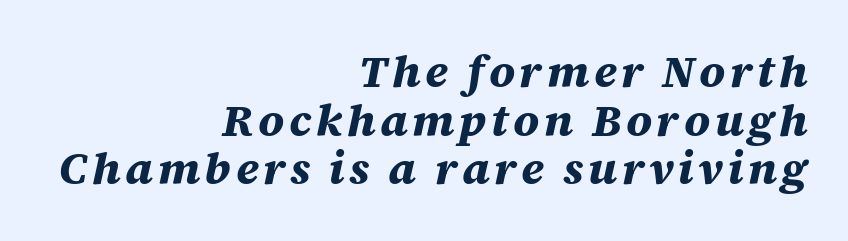
The font's italic variant was chosen for this text. The ragged edge is on the left, which tells us the setting is flush right. This sample has the flowing, uneven cadence of proportional lettering. Strong, thick strokes mark this as bold type.
